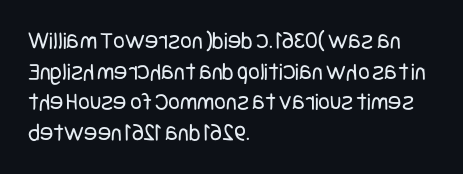
{"italic": "no", "bold": "no", "underline": "no", "align": "left", "line_spacing_ratio": 1.23, "letter_spacing": "normal", "letter_spacing_em": 0.0, "glyph_px": 25}
